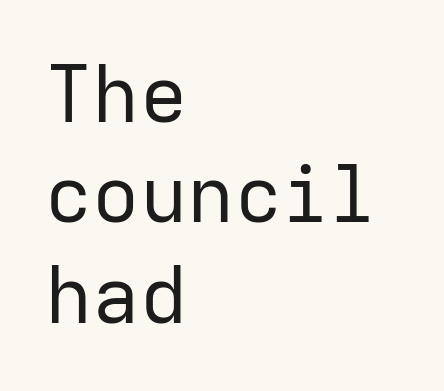
The image shows 79 px regular-weight sans-serif type, upright, monospaced; set left-aligned, normal line spacing (1.27x), normal letter spacing, not underlined; low stroke contrast and a medium x-height.
